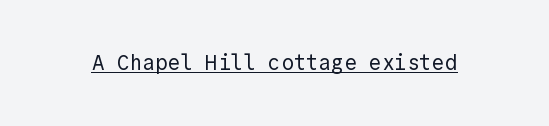
{"italic": "no", "bold": "no", "underline": "yes", "letter_spacing": "normal", "letter_spacing_em": 0.0, "glyph_px": 21}
